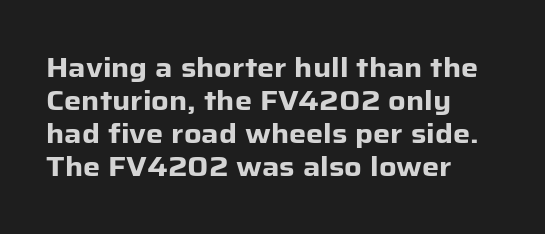
Q: Is the text bold? A: Yes.
Q: Is the text italic (slanted)? A: No, it is upright.
Q: Is the text underlined? A: No.
Q: How is the paragraph aligned? A: Left-aligned.
Q: Is the spacing between letters normal or unusually wide? A: Normal.
